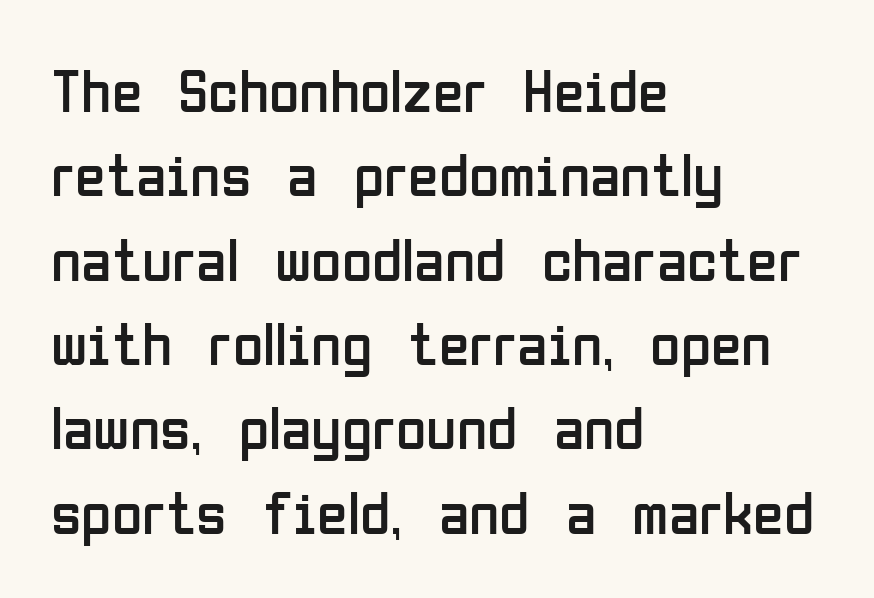
Q: Is the text bold? A: No.
Q: Is the text italic (slanted)? A: No, it is upright.
Q: Is the typeface a serif or a sans-serif typeface? A: Sans-serif.
Q: Is the text underlined? A: No.
Q: How is the paragraph aligned? A: Left-aligned.
Q: Is the spacing between letters normal or unusually wide? A: Normal.
Q: Is the spacing between lines tight, normal or loose? A: Normal.
Q: Width (condensed, normal, or wide)? A: Condensed.
Q: Stroke contrast? A: Low.
Q: x-height? A: Medium.
Q: Monospaced? A: No.
